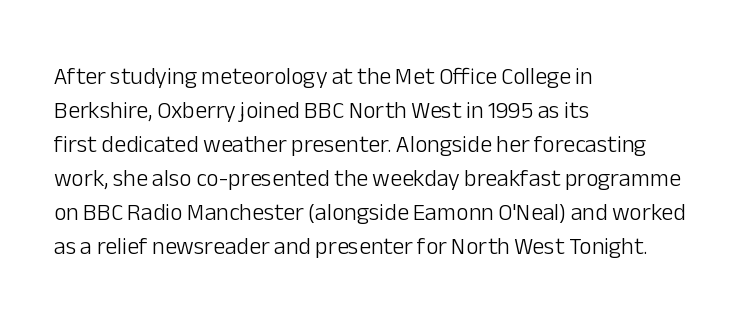
The image shows 24 px text type, upright; set left-aligned, normal line spacing (1.42x), normal letter spacing, not underlined.
